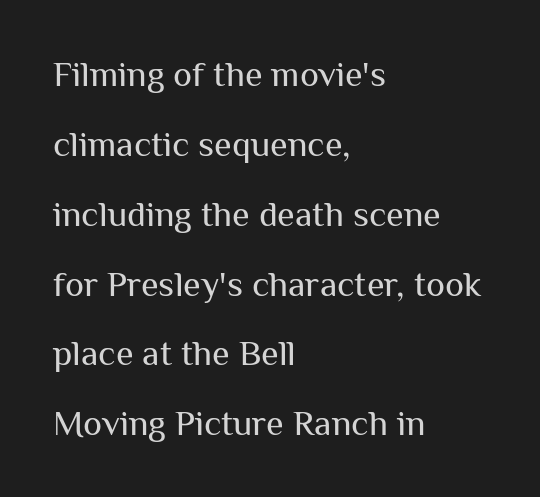
{"serif": "no", "italic": "no", "bold": "no", "weight": "regular", "width": "normal", "stroke_contrast": "medium", "x_height": "medium", "monospaced": "no", "underline": "no", "align": "left", "line_spacing": "loose", "line_spacing_ratio": 1.94, "letter_spacing": "normal", "letter_spacing_em": 0.0, "glyph_px": 36}
